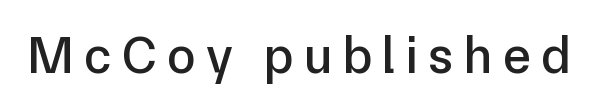
{"serif": "no", "italic": "no", "width": "normal", "stroke_contrast": "low", "x_height": "medium", "monospaced": "no", "underline": "no", "letter_spacing": "wide", "letter_spacing_em": 0.2, "glyph_px": 52}
